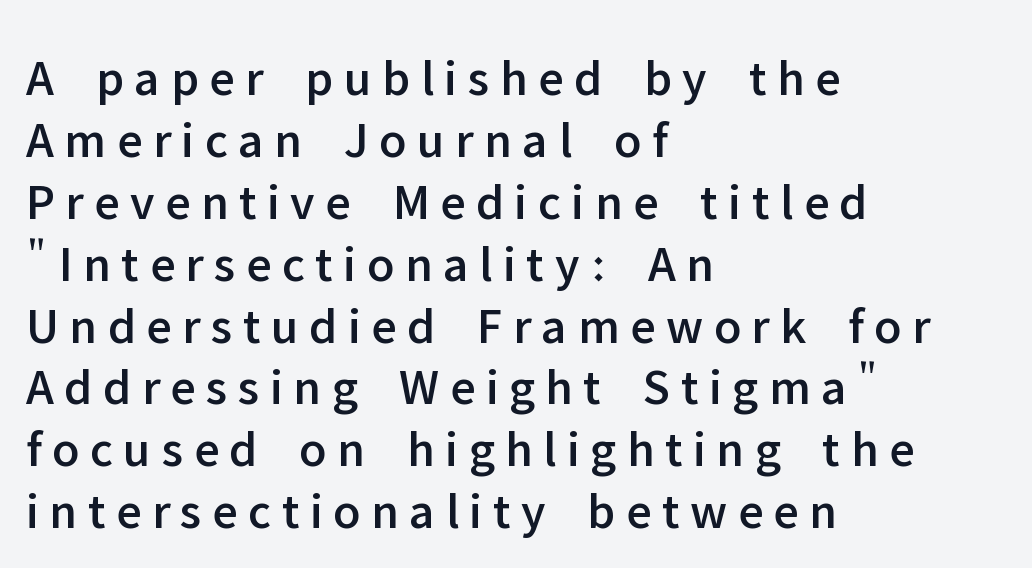
The image shows 52 px sans-serif type, upright; set left-aligned, line spacing 1.19x, unusually wide letter spacing (+0.2 em), not underlined; low stroke contrast and a medium x-height.
